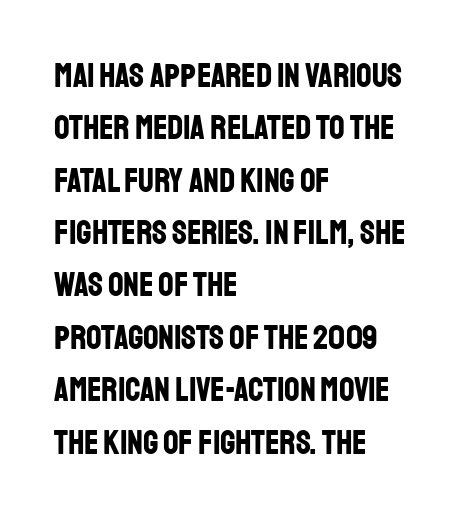
The vertical gap from one line to the next is medium. Just letters on the line, the space beneath them empty. Short note: letters normally spaced. The typesetter chose a ragged-right arrangement here. If you drew a line through each stem, it would be perfectly vertical.
